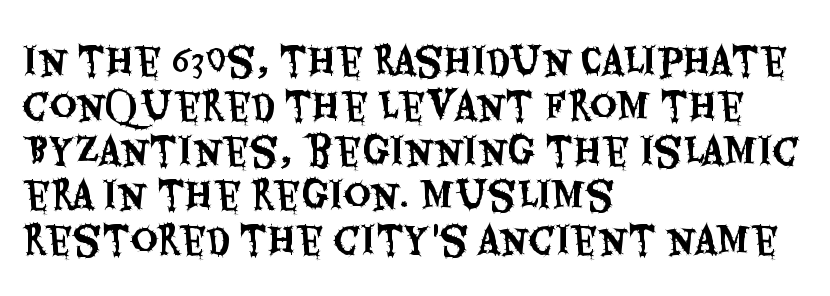
The image shows 37 px condensed sans-serif type, upright; set left-aligned, line spacing 1.21x, normal letter spacing, not underlined; medium stroke contrast and a large x-height.
